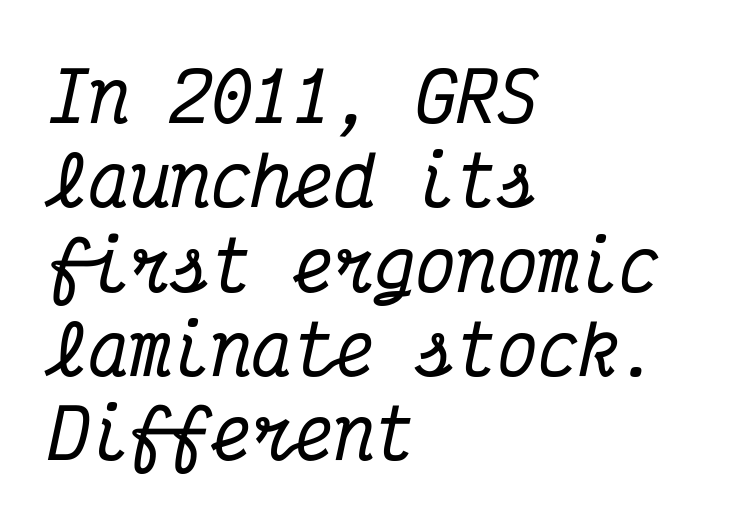
The image shows 68 px condensed serif type, italic (leaning right), monospaced; set left-aligned, line spacing 1.24x, normal letter spacing, not underlined; medium stroke contrast and a medium x-height.
